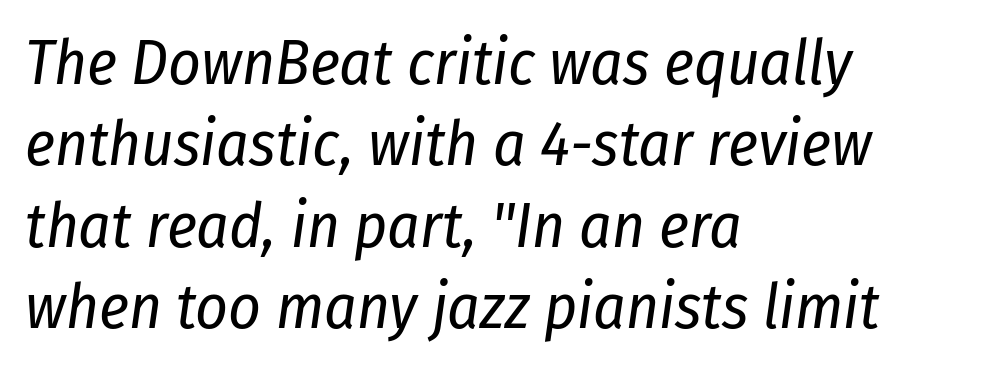
The image shows 63 px regular-weight, condensed type, italic (leaning right); set left-aligned, normal line spacing (1.29x), normal letter spacing, not underlined; low stroke contrast and a medium x-height.
